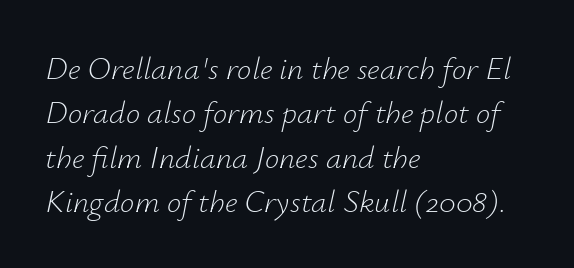
The image shows 32 px light type, italic (leaning right); set left-aligned, normal line spacing (1.39x), normal letter spacing, not underlined; low stroke contrast and a small x-height.
